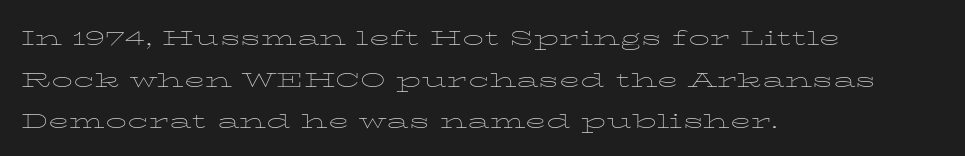
These lines are rendered in a variable-pitch font. A student would call this left alignment; a typographer would say flush left, rag right. Unlike italic type, these characters show no tilt at all. On a weight scale, this lands at 450 or below. The baseline area is clear.
